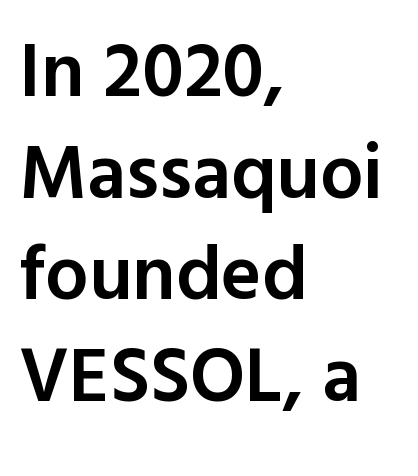
Q: Is the text bold? A: Semi-bold.
Q: Is the text italic (slanted)? A: No, it is upright.
Q: Is the typeface a serif or a sans-serif typeface? A: Sans-serif.
Q: Is the text underlined? A: No.
Q: How is the paragraph aligned? A: Left-aligned.
Q: Is the spacing between letters normal or unusually wide? A: Normal.
Q: Is the spacing between lines tight, normal or loose? A: Normal.
Q: Width (condensed, normal, or wide)? A: Normal.
Q: x-height? A: Medium.
Q: Monospaced? A: No.
